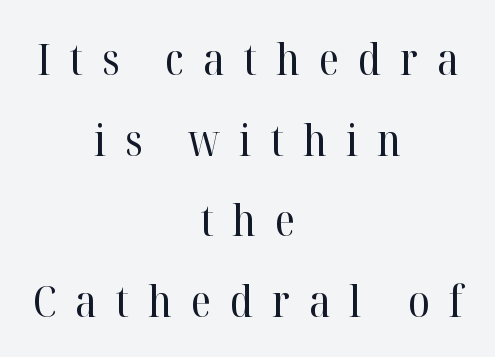
Substantial extra tracking has been applied to these lines. A quiet, ordinary-to-light weight characterises the typeface. Spacing verdict: proportional, widths tailored to each character. Is the block centered? Yes — each line is placed symmetrically about the middle. Nobody drew a line under any word here.
